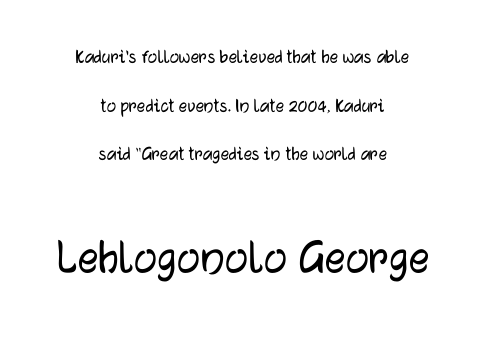
{"serif": "no", "italic": "no", "width": "normal", "stroke_contrast": "low", "x_height": "medium", "monospaced": "no", "underline": "no", "align": "center", "line_spacing": "loose", "line_spacing_ratio": 2.31, "letter_spacing": "normal", "letter_spacing_em": 0.0, "larger_block": "second", "size_ratio": 2.48, "glyph_px": 52}
